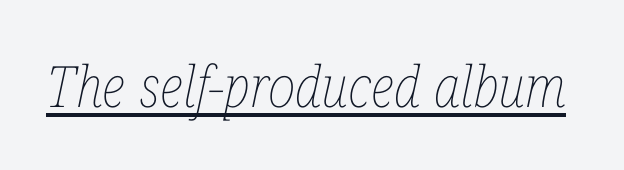
Q: Is the text bold? A: No.
Q: Is the text italic (slanted)? A: Yes, it leans right by about 12 degrees.
Q: Is the text underlined? A: Yes.
Q: Is the spacing between letters normal or unusually wide? A: Normal.
Q: Width (condensed, normal, or wide)? A: Condensed.
Q: Stroke contrast? A: Low.
Q: x-height? A: Medium.
Q: Monospaced? A: No.
